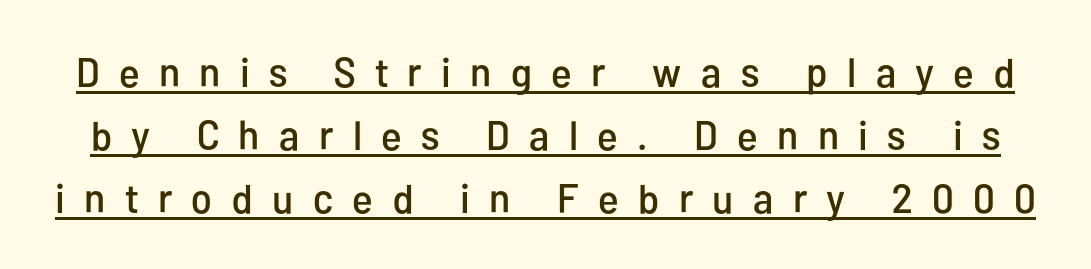
{"serif": "no", "italic": "no", "width": "condensed", "stroke_contrast": "low", "x_height": "medium", "monospaced": "no", "underline": "yes", "line_spacing": "normal", "line_spacing_ratio": 1.54, "letter_spacing": "wide", "letter_spacing_em": 0.47, "glyph_px": 41}
